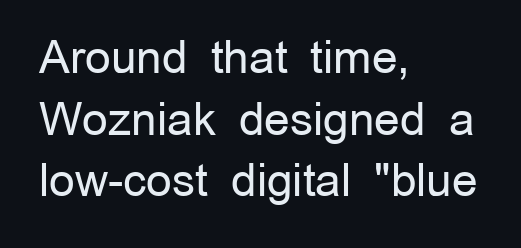
{"serif": "no", "italic": "no", "bold": "no", "weight": "regular", "width": "normal", "stroke_contrast": "low", "x_height": "medium", "monospaced": "no", "underline": "no", "align": "left", "line_spacing": "normal", "line_spacing_ratio": 1.37, "letter_spacing": "normal", "letter_spacing_em": 0.0, "glyph_px": 45}
